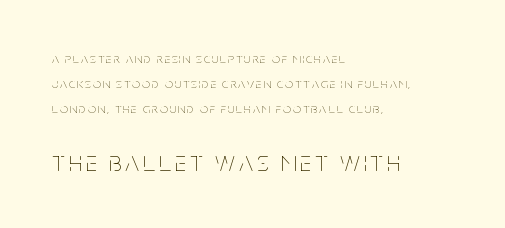
{"italic": "no", "bold": "no", "weight": "thin", "width": "condensed", "stroke_contrast": "low", "x_height": "large", "monospaced": "no", "underline": "no", "align": "left", "line_spacing_ratio": 1.8, "larger_block": "second", "size_ratio": 2.0, "glyph_px": 28}
